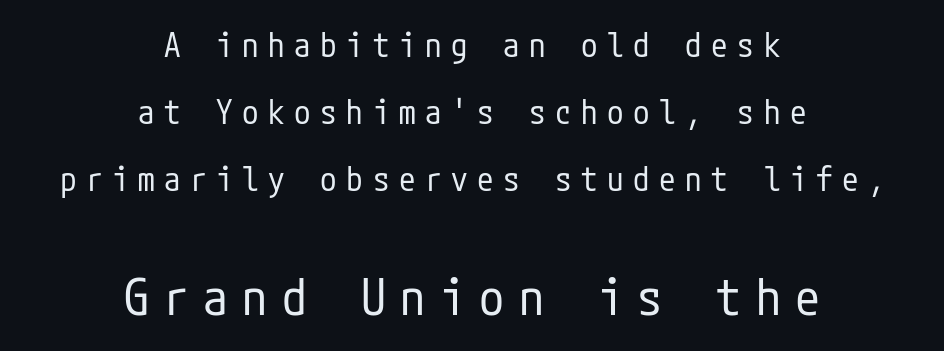
{"serif": "no", "italic": "no", "bold": "no", "weight": "regular", "width": "condensed", "stroke_contrast": "low", "x_height": "medium", "underline": "no", "align": "center", "line_spacing": "loose", "line_spacing_ratio": 2.03, "letter_spacing": "wide", "letter_spacing_em": 0.29, "larger_block": "second", "size_ratio": 1.52, "glyph_px": 50}
